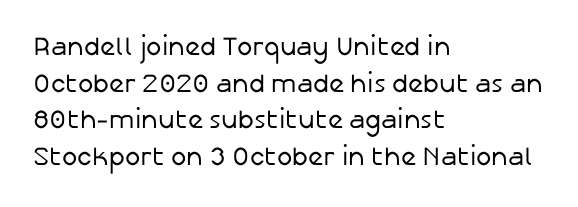
The image shows 26 px text type, upright; set left-aligned, normal line spacing (1.41x), normal letter spacing, not underlined.
